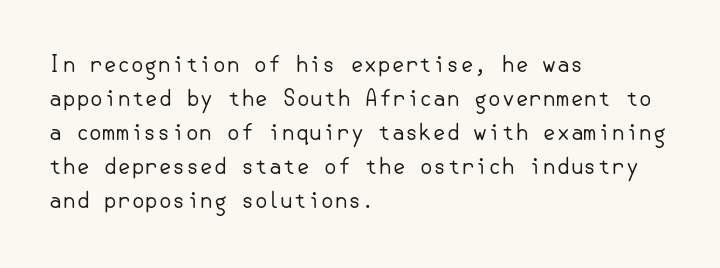
{"italic": "no", "bold": "no", "underline": "no", "align": "left", "line_spacing": "normal", "line_spacing_ratio": 1.55, "letter_spacing": "normal", "letter_spacing_em": 0.0, "glyph_px": 22}
